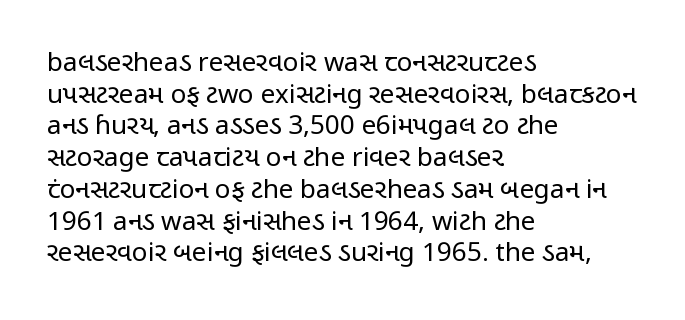
Q: Is the text bold? A: No.
Q: Is the text italic (slanted)? A: No, it is upright.
Q: Is the text underlined? A: No.
Q: How is the paragraph aligned? A: Left-aligned.
Q: Is the spacing between letters normal or unusually wide? A: Normal.
